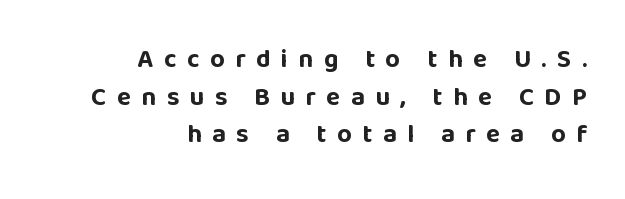
The image shows 26 px bold type, upright; set right-aligned, normal line spacing (1.45x), unusually wide letter spacing (+0.4 em), not underlined.
